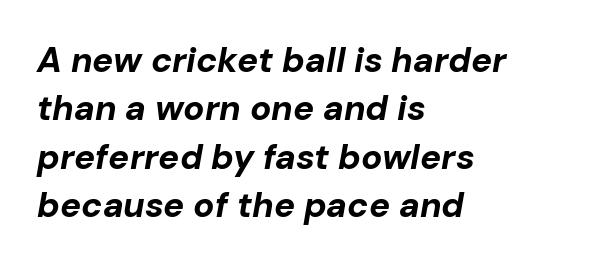
Q: Is the text bold? A: Yes.
Q: Is the text italic (slanted)? A: Yes, it leans right by about 10 degrees.
Q: Is the text underlined? A: No.
Q: How is the paragraph aligned? A: Left-aligned.
Q: Is the spacing between letters normal or unusually wide? A: Normal.
Q: Is the spacing between lines tight, normal or loose? A: Normal.
Q: Width (condensed, normal, or wide)? A: Normal.
Q: Stroke contrast? A: Low.
Q: x-height? A: Medium.
Q: Monospaced? A: No.
